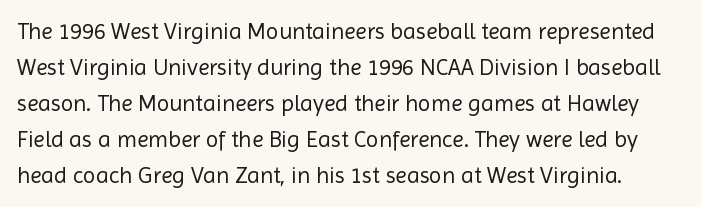
The image shows 23 px text type, upright; set normal line spacing (1.57x), normal letter spacing, not underlined.
